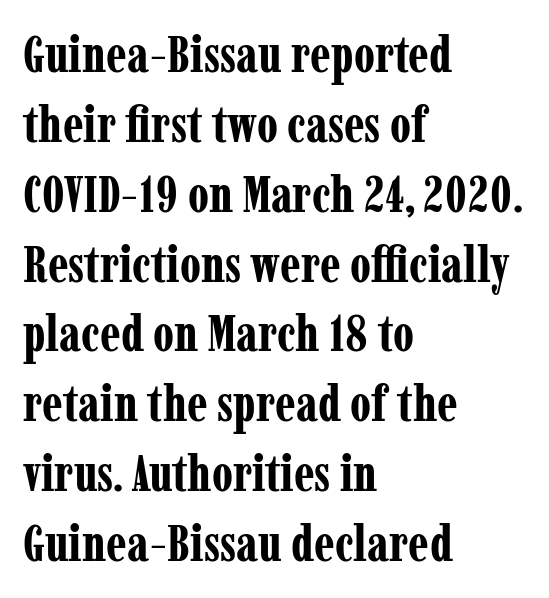
Left-aligned paragraph, ragged on the right. Each letter's strokes conclude with small projecting serifs. The space beneath each line is pristine and unruled. The type is set solid horizontally, with unmodified tracking. Quick note: not italic, upright.
